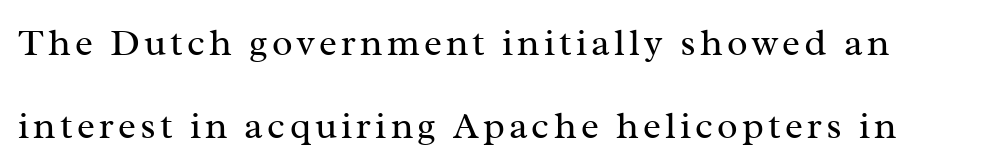
Underlining? Definitely not there. Is this a heavy cut? Hardly; it is regular or lighter. These lines are rendered in a variable-pitch font. You can tell from the footed stems that serif type was used.
